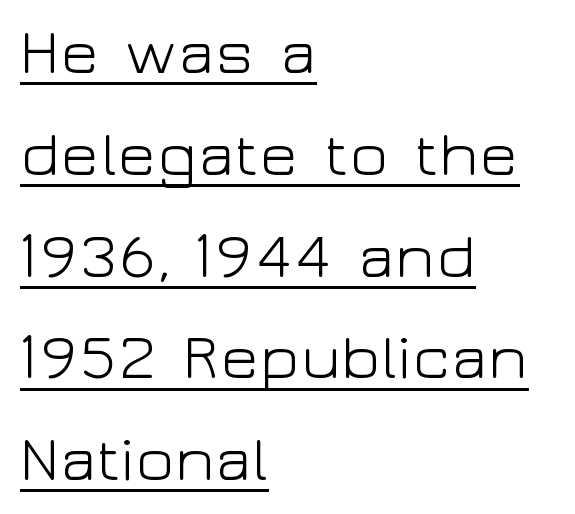
{"serif": "no", "italic": "no", "bold": "no", "weight": "light", "width": "wide", "stroke_contrast": "low", "x_height": "medium", "monospaced": "no", "underline": "yes", "align": "left", "line_spacing": "normal", "line_spacing_ratio": 1.59, "letter_spacing": "normal", "letter_spacing_em": 0.0, "glyph_px": 64}
